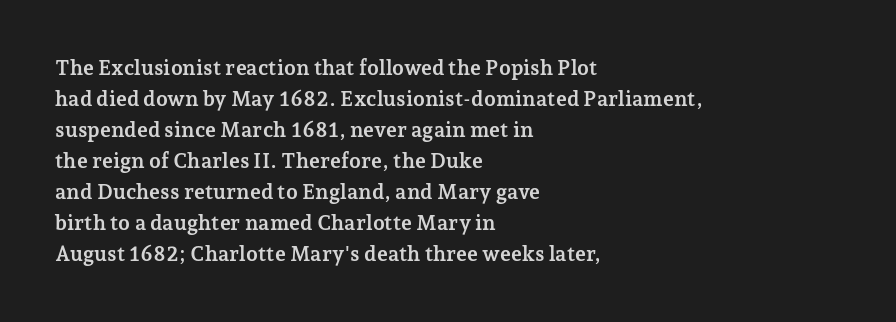
These lines keep a tight, regular rhythm from letter to letter. The typesetting leans heavy: a genuine bold. Line beginnings align vertically; line endings do not. If you drew a line through each stem, it would be perfectly vertical. Letters rest on an invisible, unmarked baseline.
